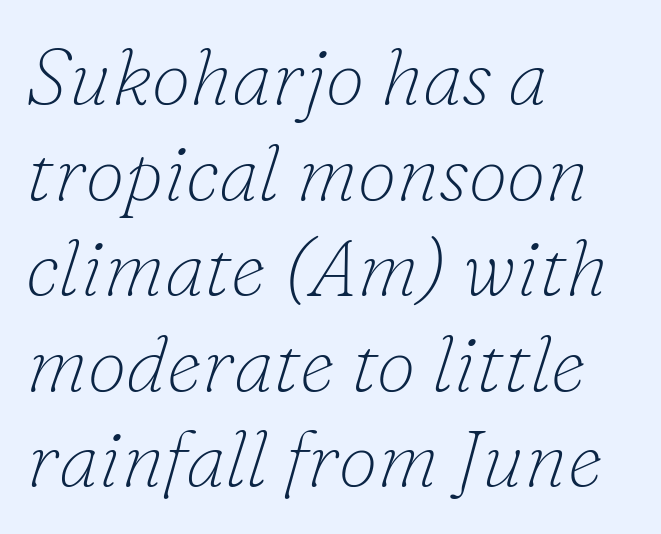
The image shows 79 px thin serif type, italic (leaning right); set left-aligned, line spacing 1.21x, normal letter spacing, not underlined; low stroke contrast and a small x-height.
